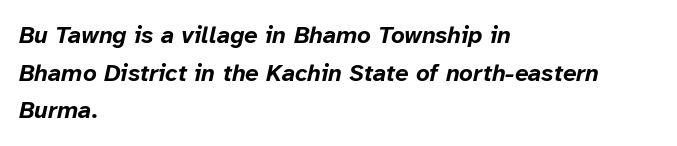
You'd pick this weight for a headline — it's a proper bold. Type without underlining. Horizontal alignment here is leftward, the default for most running prose. The face used here is rendered with its standard letterfit. The space between consecutive lines is moderate.
